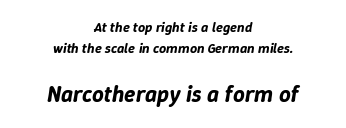
The image shows 23 px text type, italic (leaning right); set centered, normal line spacing (1.53x), normal letter spacing, not underlined; the second (bottom) block is 1.64x larger.
